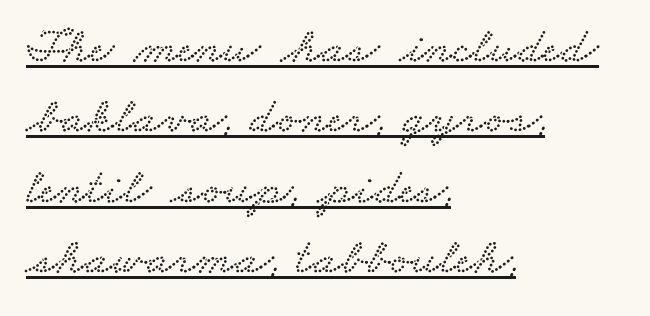
What decoration does the sample have? An underline. The lines sit at an ordinary, default distance from one another. Classification — serif. Looks like regular typesetting: each glyph gets only the width it needs. Caption: multi-line text, flush left, ragged right.
